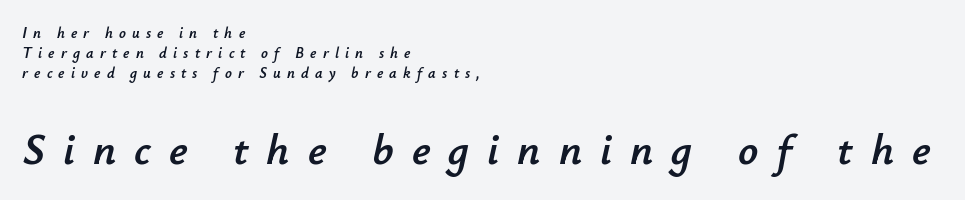
The letters advance in unequal steps, a hallmark of proportional type. Scale increases going downward across the two blocks. Quick note: underline off. Emphasis-style slanted type is in use. What's the leading like? Ordinary, nothing unusual.
